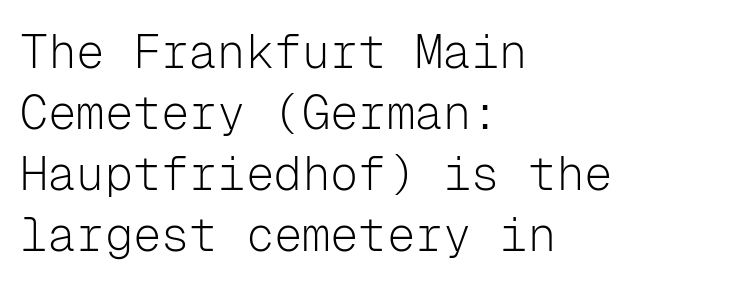
The image shows 47 px light sans-serif type, upright, monospaced; set left-aligned, normal line spacing (1.3x), normal letter spacing, not underlined; low stroke contrast and a medium x-height.
